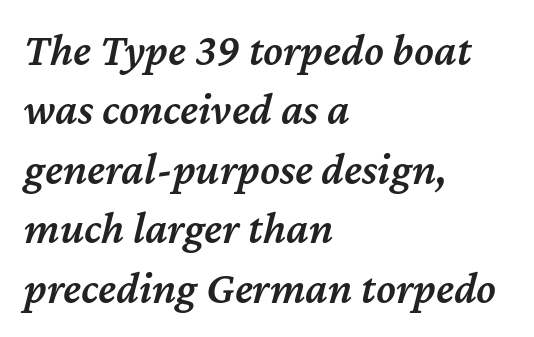
The image shows 45 px semibold type, italic (leaning right); set left-aligned, normal line spacing (1.32x), normal letter spacing, not underlined; medium stroke contrast and a medium x-height.
